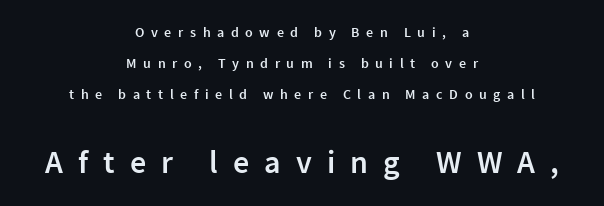
{"serif": "no", "italic": "no", "bold": "semi", "weight": "semibold", "width": "normal", "stroke_contrast": "low", "x_height": "medium", "monospaced": "no", "underline": "no", "align": "center", "line_spacing": "loose", "line_spacing_ratio": 2.21, "letter_spacing": "wide", "letter_spacing_em": 0.47, "larger_block": "second", "size_ratio": 2.29, "glyph_px": 32}
